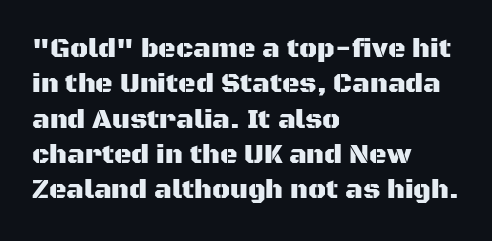
Interline gaps are of average width in this sample. The axis of the letterforms is exactly vertical. Casual observation: everything's shoved over to the left. These lines keep a tight, regular rhythm from letter to letter. Unmarked baselines from the first word to the last.
